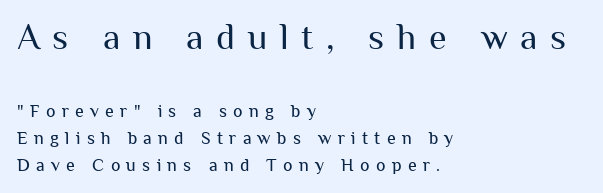
This is sans-serif lettering, the kind often seen on screens and signage. This rendering widens character spacing well past its baseline value. The setting favours the left margin, as ordinary paragraphs usually do. Which of the two is more prominent by size? The first, at the top.
